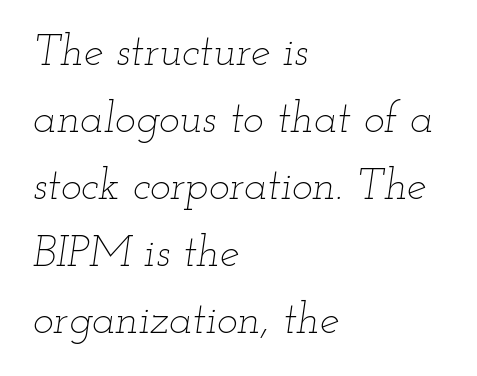
Descender tails drop into unmarked territory. Vertically, the passage feels balanced, rows spaced as you'd expect. Left-aligned paragraph, ragged on the right. Students, note that the glyphs here touch the page at normal intervals. The face used here has a pronounced slope to its letters. Stems here are at most as thick as an everyday book face.
